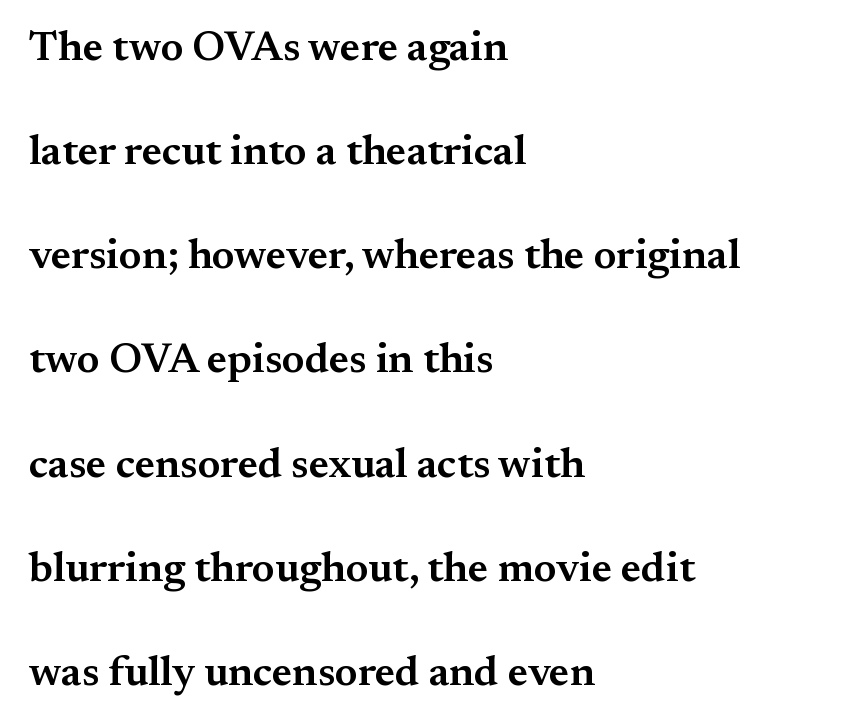
Q: Is the text bold? A: Semi-bold.
Q: Is the text italic (slanted)? A: No, it is upright.
Q: Is the typeface a serif or a sans-serif typeface? A: Serif.
Q: Is the text underlined? A: No.
Q: How is the paragraph aligned? A: Left-aligned.
Q: Is the spacing between letters normal or unusually wide? A: Normal.
Q: Is the spacing between lines tight, normal or loose? A: Loose.
Q: Width (condensed, normal, or wide)? A: Normal.
Q: Stroke contrast? A: Medium.
Q: x-height? A: Small.
Q: Monospaced? A: No.
